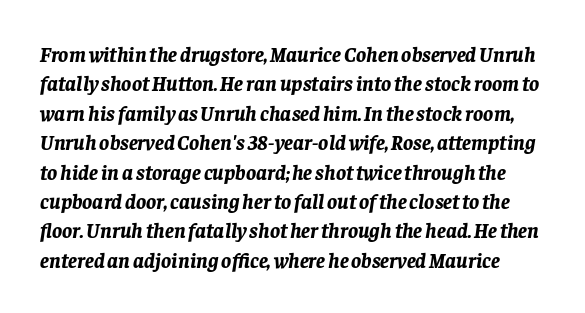
Q: Is the text bold? A: Yes.
Q: Is the text italic (slanted)? A: Yes, it leans right by about 8 degrees.
Q: Is the text underlined? A: No.
Q: Is the spacing between letters normal or unusually wide? A: Normal.
Q: Is the spacing between lines tight, normal or loose? A: Normal.
